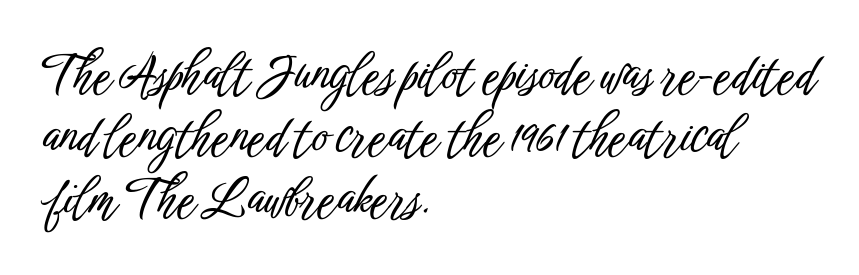
{"serif": "no", "width": "condensed", "stroke_contrast": "low", "x_height": "medium", "monospaced": "no", "underline": "no", "align": "left", "line_spacing": "normal", "line_spacing_ratio": 1.27, "letter_spacing": "normal", "letter_spacing_em": 0.0, "glyph_px": 49}
